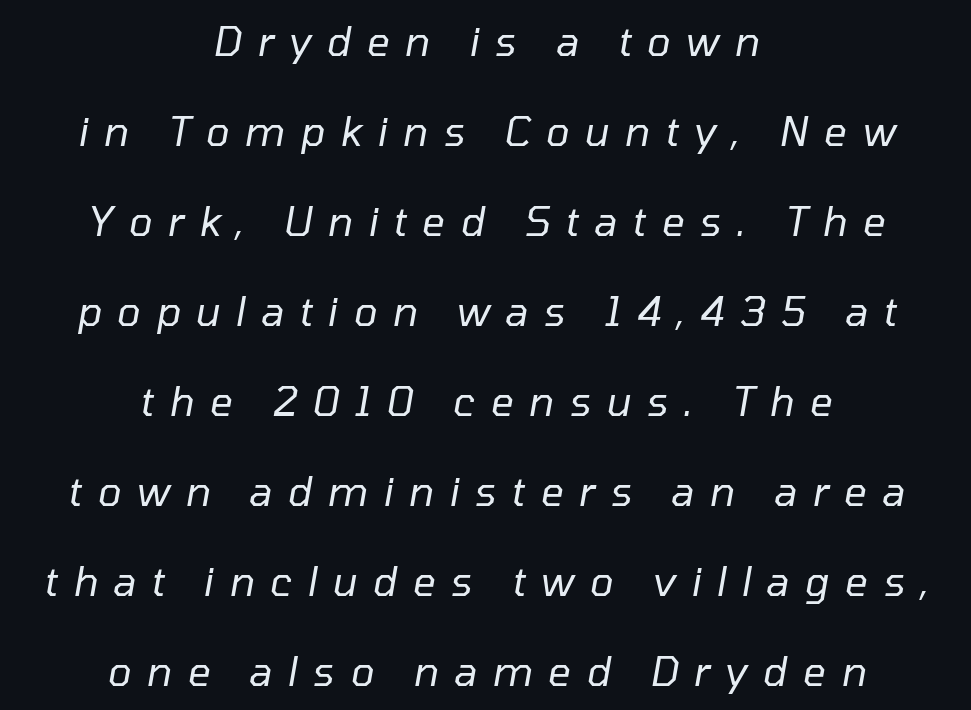
The image shows 40 px regular-weight type, italic (leaning right); set centered, loose line spacing (2.25x), unusually wide letter spacing (+0.38 em), not underlined; low stroke contrast and a medium x-height.
